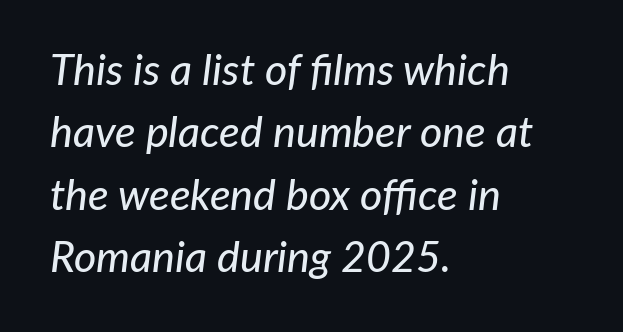
Reading down the column, the eye jumps a familiar distance to each next line. Character widths vary here, with narrow letters taking less room than wide ones. The passage shown leans; its letterforms are oblique. Quick note: underline off. Nothing unusual about the tracking: characters are spaced as the font intends.
